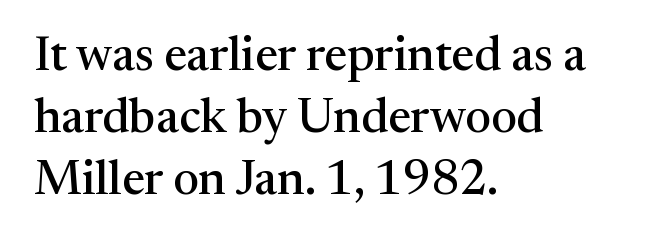
The image shows 48 px serif type, upright; set left-aligned, normal line spacing (1.29x), normal letter spacing, not underlined; medium stroke contrast and a medium x-height.
